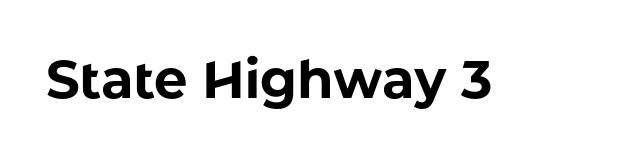
Q: Is the text bold? A: Yes.
Q: Is the text italic (slanted)? A: No, it is upright.
Q: Is the typeface a serif or a sans-serif typeface? A: Sans-serif.
Q: Is the text underlined? A: No.
Q: Is the spacing between letters normal or unusually wide? A: Normal.
Q: Width (condensed, normal, or wide)? A: Normal.
Q: Stroke contrast? A: Low.
Q: x-height? A: Medium.
Q: Monospaced? A: No.
